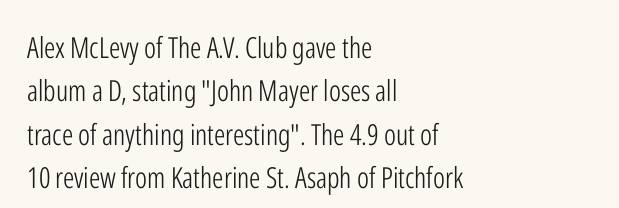
Here the designer chose a conventional face with non-uniform glyph widths. A typesetter would label this face a sans. This sample uses an upright cut, with every glyph sitting square on the baseline. Alignment: flush left. Any mark beneath the type? The region is blank.
